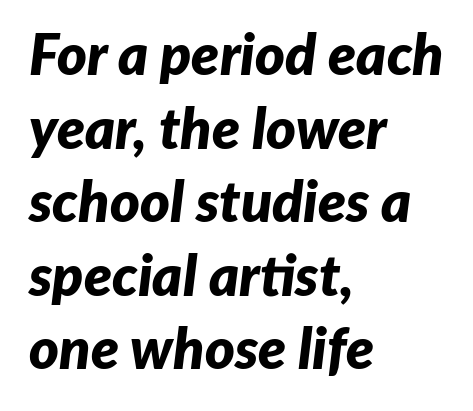
Q: Is the text bold? A: Yes.
Q: Is the text italic (slanted)? A: Yes, it leans right by about 7 degrees.
Q: Is the text underlined? A: No.
Q: How is the paragraph aligned? A: Left-aligned.
Q: Is the spacing between letters normal or unusually wide? A: Normal.
Q: Is the spacing between lines tight, normal or loose? A: Normal.
Q: Width (condensed, normal, or wide)? A: Normal.
Q: Stroke contrast? A: Low.
Q: x-height? A: Medium.
Q: Monospaced? A: No.
